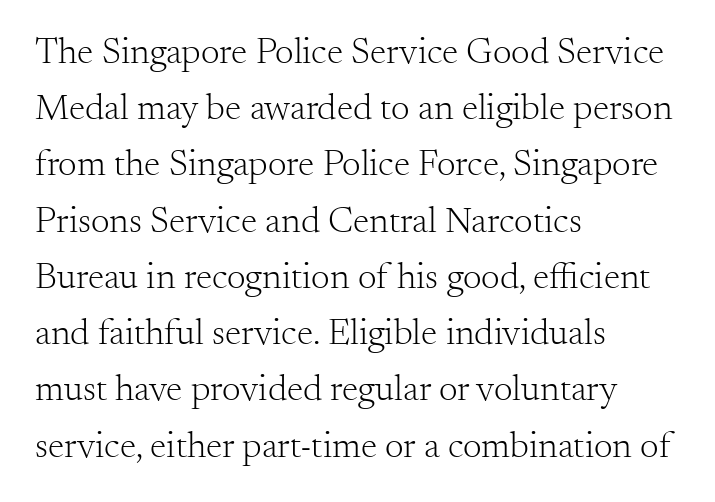
The image shows 37 px light serif type, upright; set left-aligned, normal line spacing (1.52x), normal letter spacing, not underlined; medium stroke contrast and a small x-height.
